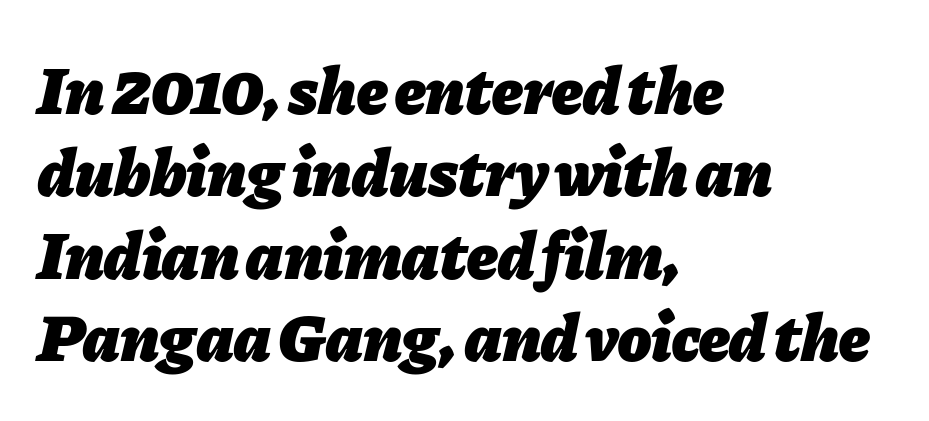
Q: Is the text bold? A: Yes.
Q: Is the text italic (slanted)? A: Yes, it leans right by about 11 degrees.
Q: Is the text underlined? A: No.
Q: How is the paragraph aligned? A: Left-aligned.
Q: Is the spacing between letters normal or unusually wide? A: Normal.
Q: Width (condensed, normal, or wide)? A: Normal.
Q: Stroke contrast? A: Low.
Q: x-height? A: Medium.
Q: Monospaced? A: No.
